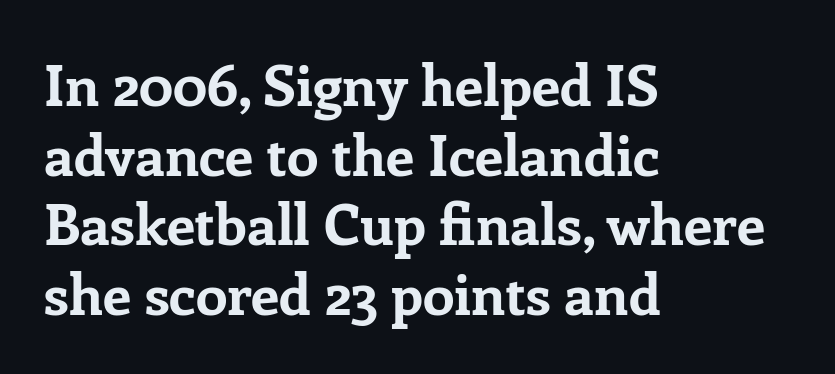
Look at the stroke-to-counter ratio: heavy, a bold. The type is set solid horizontally, with unmodified tracking. The glyphs in this specimen are seriffed. The glyphs are unaccompanied by any horizontal stroke below them. The rendering anchors every line to the left-hand side. A typesetter would call this proportional, since set widths differ per character.
